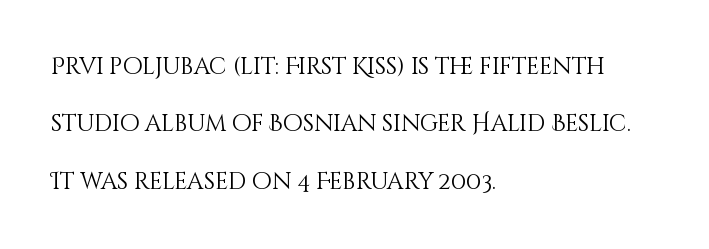
{"italic": "no", "bold": "no", "underline": "no", "align": "left", "line_spacing": "loose", "line_spacing_ratio": 2.49, "letter_spacing": "normal", "letter_spacing_em": 0.0, "glyph_px": 23}
